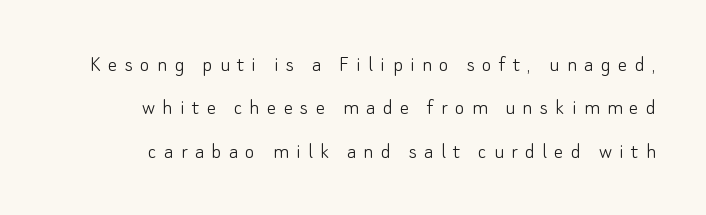
Q: Is the text bold? A: No.
Q: Is the text italic (slanted)? A: No, it is upright.
Q: Is the text underlined? A: No.
Q: How is the paragraph aligned? A: Right-aligned.
Q: Is the spacing between letters normal or unusually wide? A: Unusually wide.
